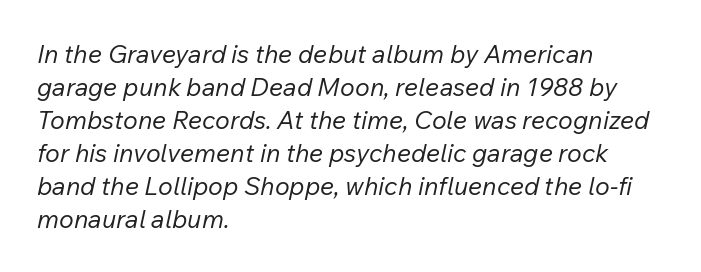
Line beginnings align vertically; line endings do not. Nobody touched the tracking dial on this one. Quick note: italic. Decoration check: the copy has no underline. A light-to-regular cut is what we see here. The rows are spaced the way most documents space them.
